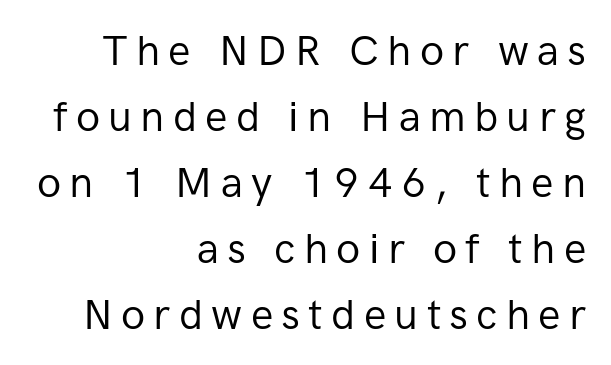
The image shows 42 px regular-weight sans-serif type, upright; set right-aligned, normal line spacing (1.57x), unusually wide letter spacing (+0.2 em), not underlined; low stroke contrast and a medium x-height.
